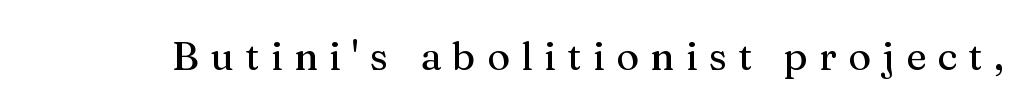
Style check: upright. The string is rendered with underlining switched off. The face used here is rendered with a markedly widened letterfit. Character widths vary here, with narrow letters taking less room than wide ones. Observe the serifs anchoring each vertical stroke in this sample.
